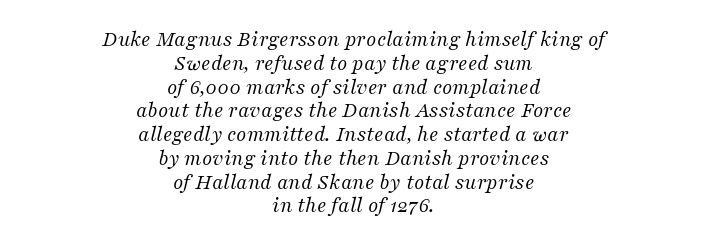
Q: Is the text bold? A: No.
Q: Is the text italic (slanted)? A: Yes, it leans right by about 16 degrees.
Q: Is the text underlined? A: No.
Q: How is the paragraph aligned? A: Centered.
Q: Is the spacing between letters normal or unusually wide? A: Normal.
Q: Is the spacing between lines tight, normal or loose? A: Tight.
